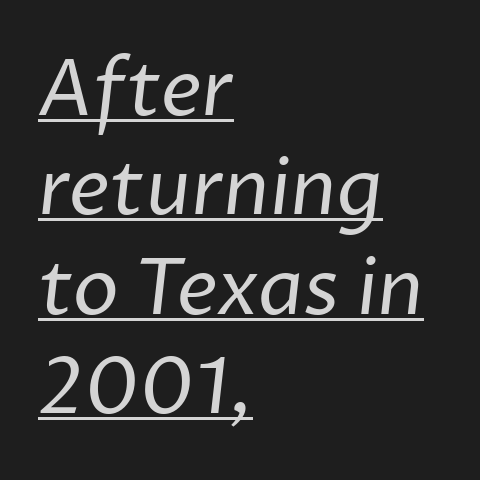
The passage shown has conventional tracking throughout. Summary of weight: not heavy and not bold. The typesetter has applied underlining to the passage shown. Here the designer chose a conventional face with non-uniform glyph widths.
